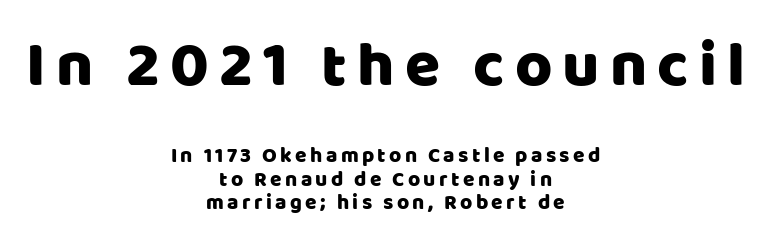
The lettering holds an erect, upright posture throughout. The text was rendered using a sans face with plain stroke endings. Where is the straight margin? There isn't one; the lines are centered. Block one is the big one; block two sits smaller underneath. Character widths vary here, with narrow letters taking less room than wide ones.
